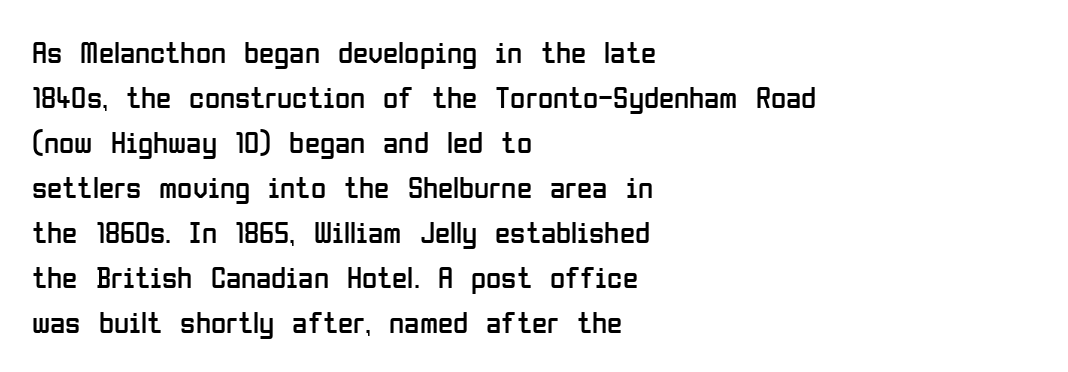
{"serif": "no", "italic": "no", "bold": "no", "weight": "regular", "width": "condensed", "stroke_contrast": "low", "x_height": "medium", "monospaced": "no", "underline": "no", "align": "left", "line_spacing": "normal", "line_spacing_ratio": 1.45, "letter_spacing": "normal", "letter_spacing_em": 0.0, "glyph_px": 31}
